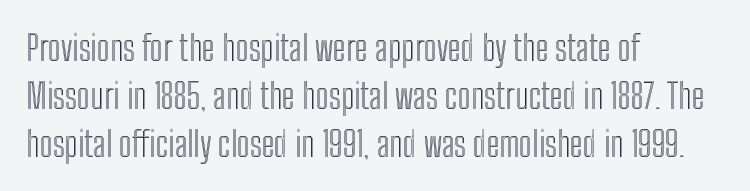
The rendering uses natural spacing where letterforms have individual widths. Every row of glyphs begins at an identical x-position on the left. Unlike italic type, these characters show no tilt at all. Quick note: underline off.
